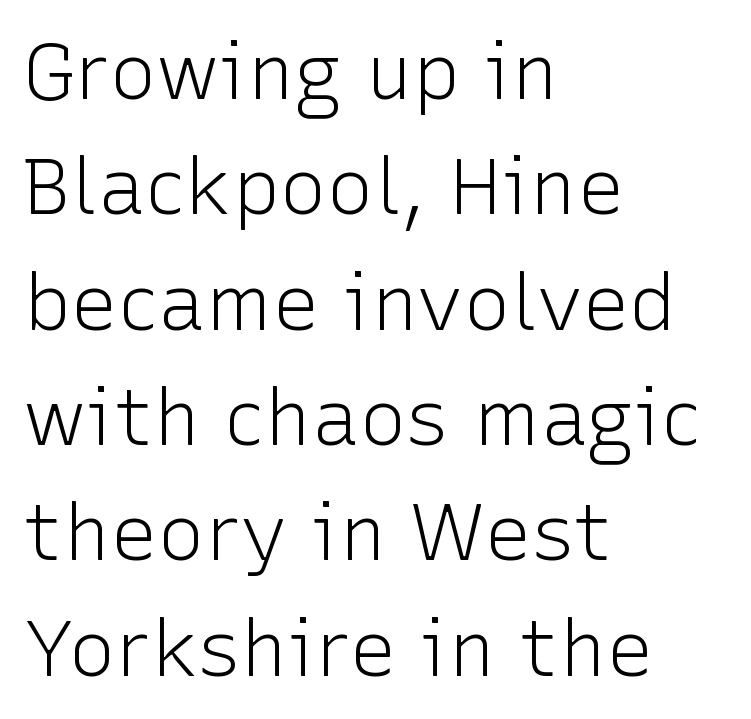
The tracking reads as untouched default to a designer's eye. A roman cut, with each character standing at attention. Looks like regular typesetting: each glyph gets only the width it needs. Nothing heavy about these letters — not bold at all.
